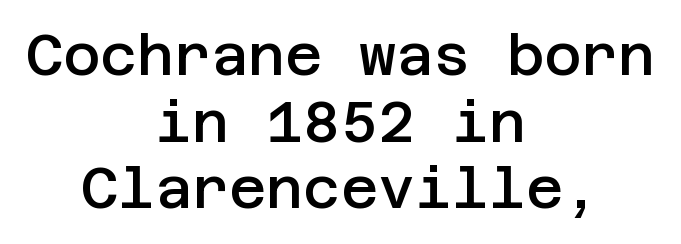
{"serif": "no", "italic": "no", "bold": "semi", "weight": "semibold", "width": "normal", "stroke_contrast": "low", "x_height": "large", "underline": "no", "align": "center", "line_spacing_ratio": 1.17, "letter_spacing": "normal", "letter_spacing_em": 0.0, "glyph_px": 57}
